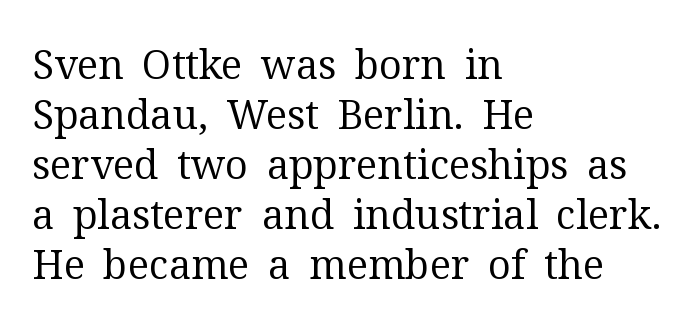
It's the straight-up-and-down kind of type. Unmarked baselines from the first word to the last. The cut favours lightness, reaching ordinary text weight at its darkest. Characters follow at the spacing the type designer built in.
